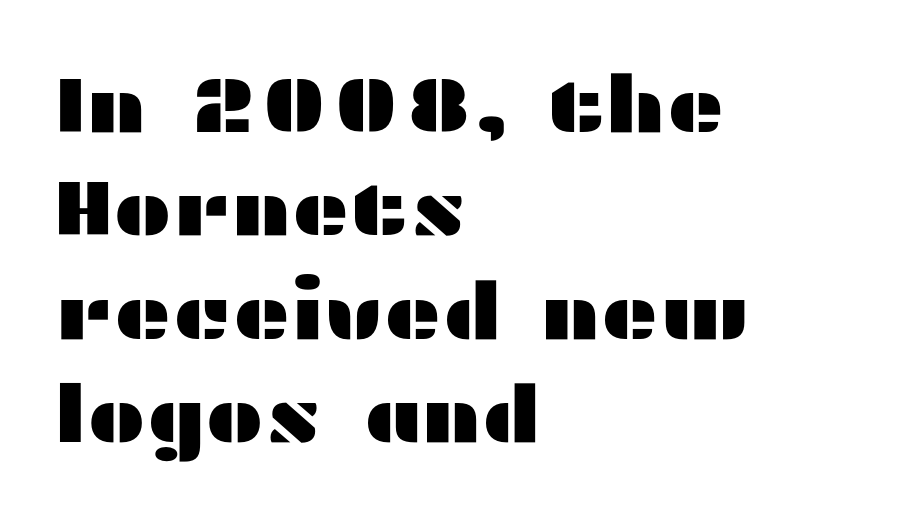
Q: Is the text italic (slanted)? A: No, it is upright.
Q: Is the typeface a serif or a sans-serif typeface? A: Sans-serif.
Q: Is the text underlined? A: No.
Q: How is the paragraph aligned? A: Left-aligned.
Q: Is the spacing between letters normal or unusually wide? A: Normal.
Q: Is the spacing between lines tight, normal or loose? A: Normal.
Q: Width (condensed, normal, or wide)? A: Wide.
Q: Stroke contrast? A: Medium.
Q: x-height? A: Medium.
Q: Monospaced? A: No.
